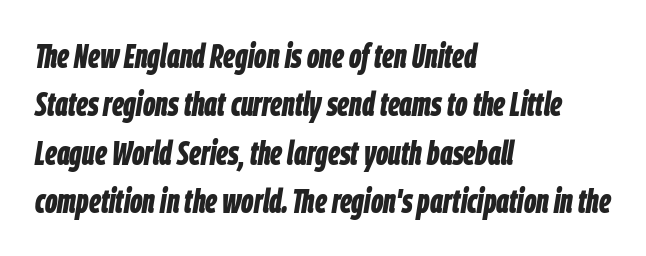
Letters rest on an invisible, unmarked baseline. Vertical spacing — default. Would a proofreader flag this as italicized? Yes. The passage shown is emphatically bold. Is the letter spacing exaggerated? No — it looks like the ordinary default. Looks like regular typesetting: each glyph gets only the width it needs.
